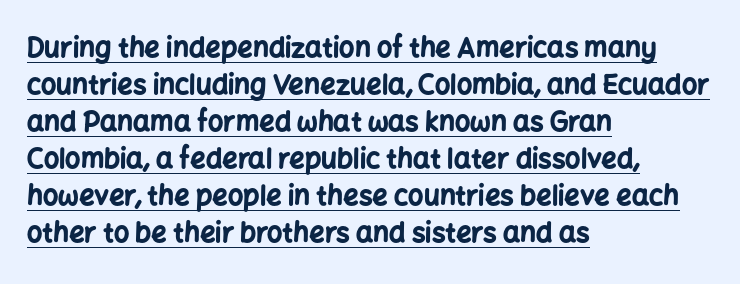
Q: Is the text bold? A: Yes.
Q: Is the text italic (slanted)? A: No, it is upright.
Q: Is the text underlined? A: Yes.
Q: How is the paragraph aligned? A: Left-aligned.
Q: Is the spacing between letters normal or unusually wide? A: Normal.
Q: Is the spacing between lines tight, normal or loose? A: Normal.
